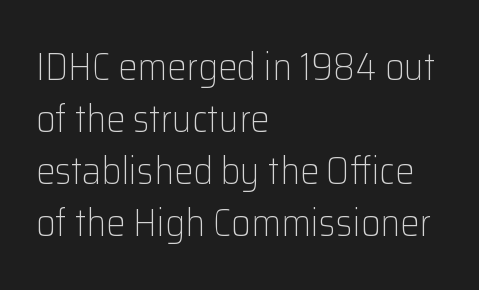
{"serif": "no", "italic": "no", "bold": "no", "weight": "light", "width": "normal", "stroke_contrast": "low", "x_height": "medium", "monospaced": "no", "underline": "no", "align": "left", "line_spacing": "normal", "line_spacing_ratio": 1.37, "letter_spacing": "normal", "letter_spacing_em": 0.0, "glyph_px": 38}
